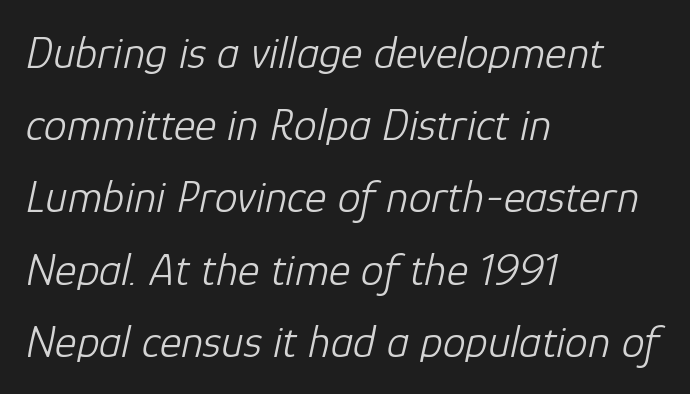
The image shows 46 px light type, italic (leaning right); set left-aligned, normal line spacing (1.57x), normal letter spacing, not underlined; low stroke contrast and a medium x-height.
